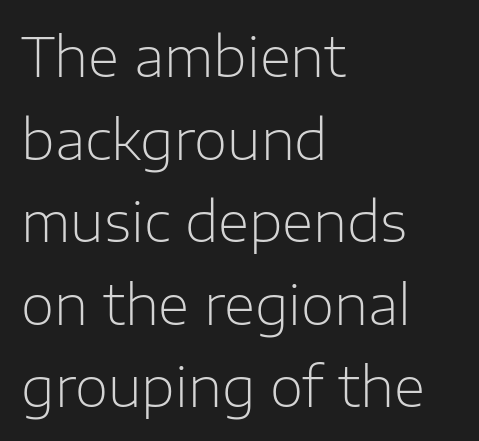
Left-aligned paragraph, ragged on the right. Bold? No — there's no thickening of the strokes. Baseline-to-baseline distance is the conventional proportion of letter height. You could not count columns in this text — the font is proportionally spaced. Rule under the text: the space is simply empty. Font category for this specimen: sans-serif.
